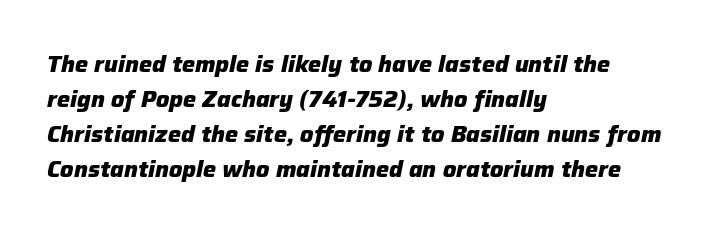
On the weight axis this lands at bold, roughly 700. Plain, unruled lines of type. Looking at the ascenders, they clearly lean. Line beginnings align vertically; line endings do not. The space between consecutive lines is moderate.
